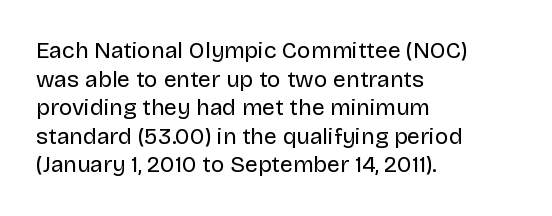
Beneath every word, the page is bare. On a weight scale, this lands at 450 or below. Look at the tracking — it's just the regular setting, nothing added. The typesetter chose a ragged-right arrangement here. Upright lettering throughout.
